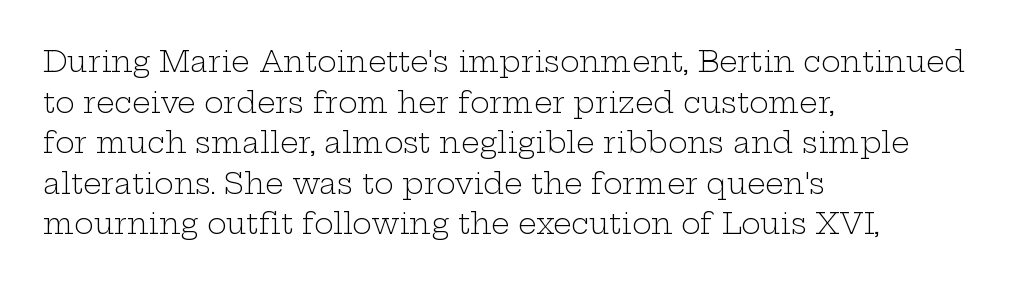
Q: Is the text bold? A: No.
Q: Is the text italic (slanted)? A: No, it is upright.
Q: Is the typeface a serif or a sans-serif typeface? A: Serif.
Q: Is the text underlined? A: No.
Q: How is the paragraph aligned? A: Left-aligned.
Q: Is the spacing between letters normal or unusually wide? A: Normal.
Q: Is the spacing between lines tight, normal or loose? A: Normal.
Q: Width (condensed, normal, or wide)? A: Wide.
Q: Stroke contrast? A: Low.
Q: x-height? A: Medium.
Q: Monospaced? A: No.
